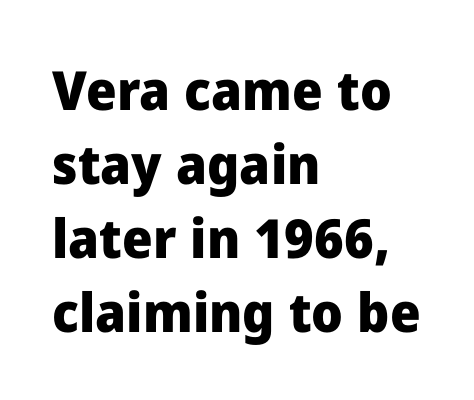
{"serif": "no", "italic": "no", "bold": "yes", "weight": "heavy", "width": "normal", "stroke_contrast": "low", "x_height": "medium", "monospaced": "no", "underline": "no", "align": "left", "line_spacing": "normal", "line_spacing_ratio": 1.37, "letter_spacing": "normal", "letter_spacing_em": 0.0, "glyph_px": 54}
